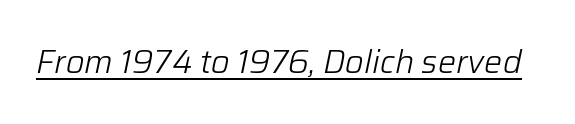
The image shows 32 px light type, italic (leaning right); set normal letter spacing, underlined; low stroke contrast and a medium x-height.
